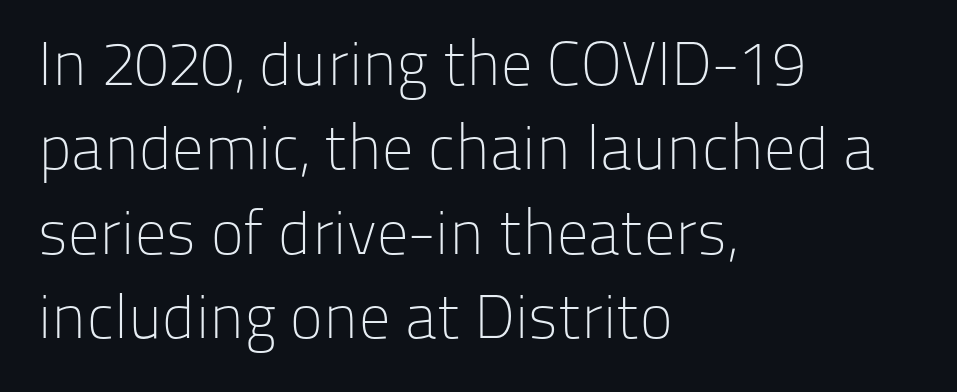
Q: Is the text bold? A: No.
Q: Is the text italic (slanted)? A: No, it is upright.
Q: Is the typeface a serif or a sans-serif typeface? A: Sans-serif.
Q: Is the text underlined? A: No.
Q: How is the paragraph aligned? A: Left-aligned.
Q: Is the spacing between letters normal or unusually wide? A: Normal.
Q: Is the spacing between lines tight, normal or loose? A: Normal.
Q: Width (condensed, normal, or wide)? A: Normal.
Q: Stroke contrast? A: Low.
Q: x-height? A: Medium.
Q: Monospaced? A: No.
